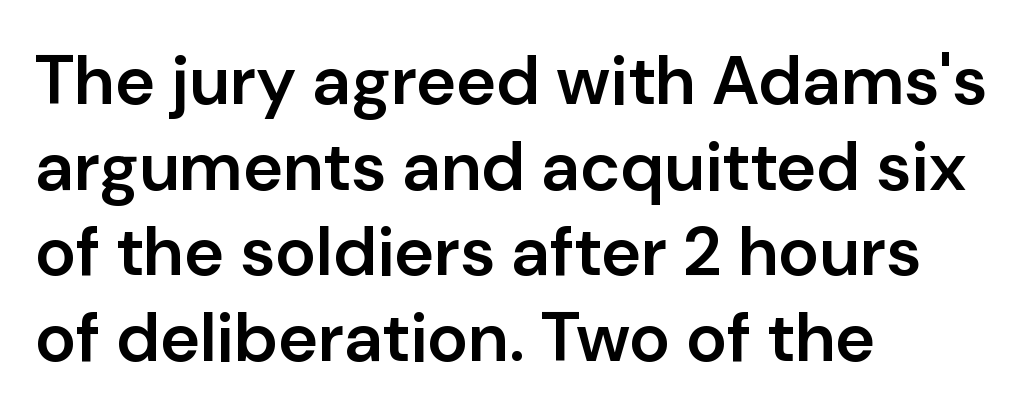
Q: Is the text bold? A: Semi-bold.
Q: Is the text italic (slanted)? A: No, it is upright.
Q: Is the typeface a serif or a sans-serif typeface? A: Sans-serif.
Q: Is the text underlined? A: No.
Q: How is the paragraph aligned? A: Left-aligned.
Q: Is the spacing between letters normal or unusually wide? A: Normal.
Q: Width (condensed, normal, or wide)? A: Normal.
Q: Stroke contrast? A: Low.
Q: x-height? A: Medium.
Q: Monospaced? A: No.
